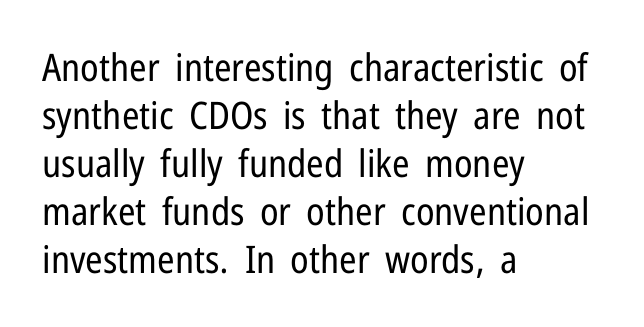
Serifs: no, the terminals of the letterforms are clean. Casual observation: everything's shoved over to the left. Observe the ordinary spacing: letters are neighbours, not strangers. Only glyphs here, with clear space below each row. Is the type heavy? It reads as light-to-regular instead.
